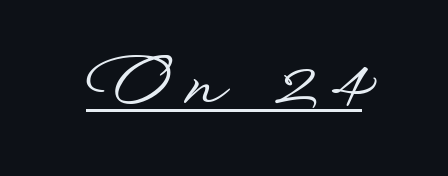
The image shows 69 px wide sans-serif type; set centered, unusually wide letter spacing (+0.21 em), underlined; low stroke contrast and a small x-height.
